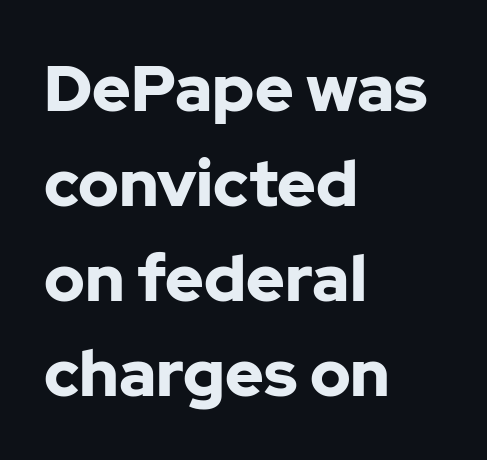
{"serif": "no", "italic": "no", "bold": "yes", "weight": "bold", "width": "normal", "stroke_contrast": "low", "x_height": "medium", "monospaced": "no", "underline": "no", "align": "left", "line_spacing": "normal", "line_spacing_ratio": 1.46, "letter_spacing": "normal", "letter_spacing_em": 0.0, "glyph_px": 65}
